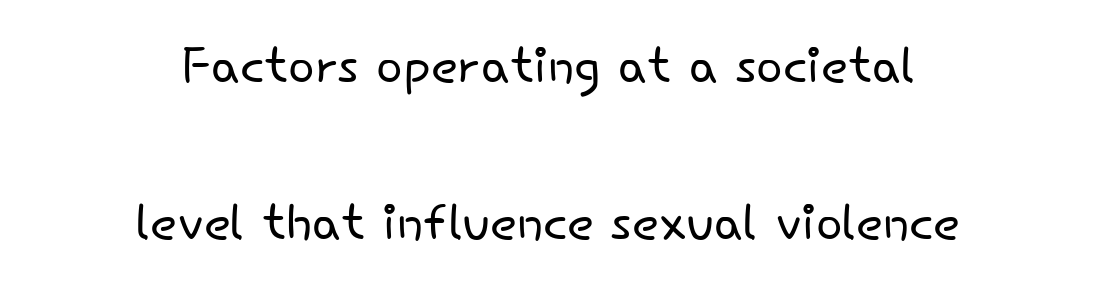
Here the glyphs are tracked normally, forming tight word shapes. Spacing verdict: proportional, widths tailored to each character. Heft: none added — not bold. Vertical spacing — loose. Horizontal alignment here is central, giving a formal, balanced look.
